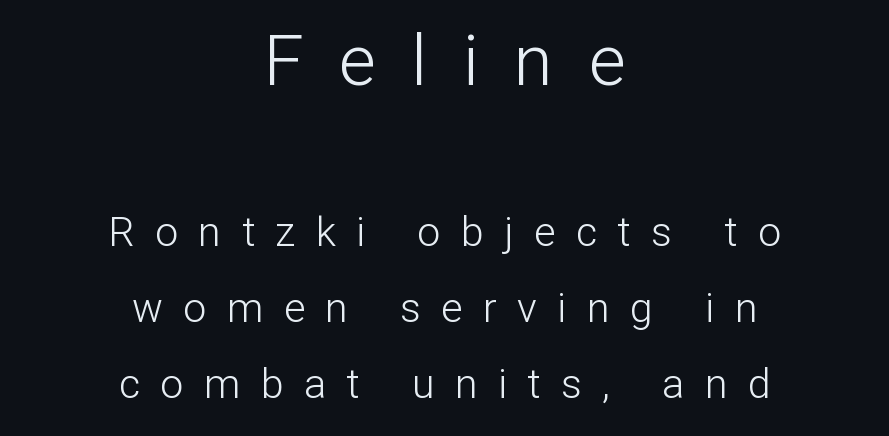
{"serif": "no", "italic": "no", "bold": "no", "weight": "light", "width": "normal", "stroke_contrast": "low", "x_height": "medium", "monospaced": "no", "underline": "no", "align": "center", "line_spacing_ratio": 1.86, "letter_spacing": "wide", "letter_spacing_em": 0.5, "larger_block": "first", "size_ratio": 1.73, "glyph_px": 71}
